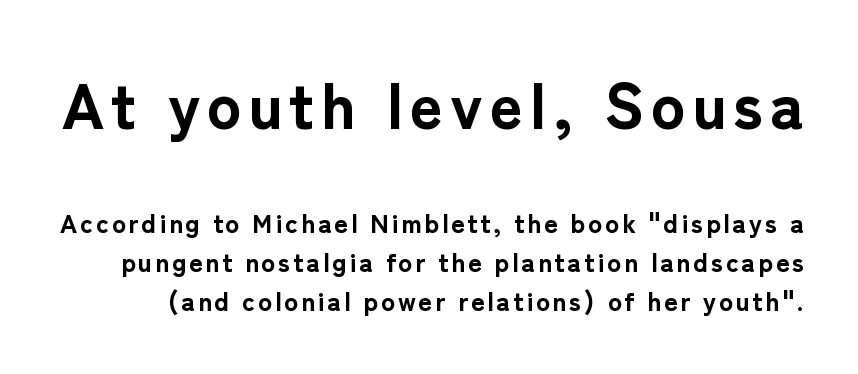
{"serif": "no", "italic": "no", "bold": "yes", "weight": "bold", "width": "normal", "stroke_contrast": "low", "x_height": "medium", "monospaced": "no", "underline": "no", "line_spacing": "normal", "line_spacing_ratio": 1.51, "larger_block": "first", "size_ratio": 2.46, "glyph_px": 64}
